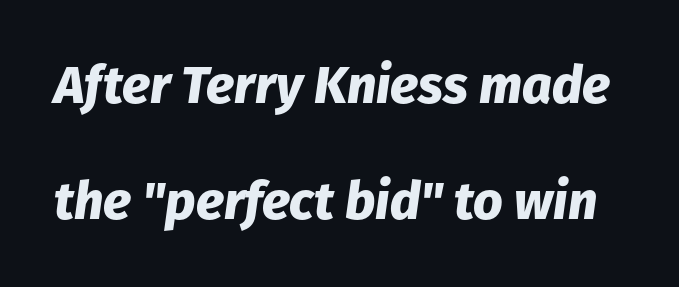
Q: Is the text bold? A: Yes.
Q: Is the text italic (slanted)? A: Yes, it leans right by about 8 degrees.
Q: Is the text underlined? A: No.
Q: Is the spacing between letters normal or unusually wide? A: Normal.
Q: Is the spacing between lines tight, normal or loose? A: Loose.
Q: Width (condensed, normal, or wide)? A: Normal.
Q: Stroke contrast? A: Low.
Q: x-height? A: Medium.
Q: Monospaced? A: No.
